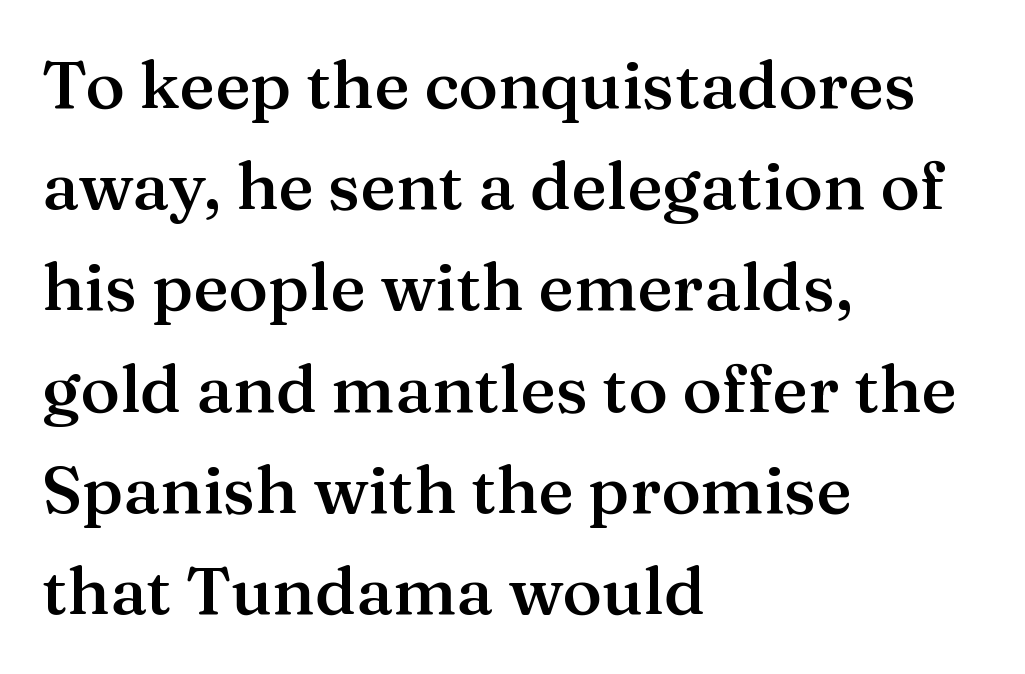
The image shows 67 px semibold serif type, upright; set left-aligned, normal line spacing (1.51x), normal letter spacing, not underlined; medium stroke contrast and a medium x-height.
